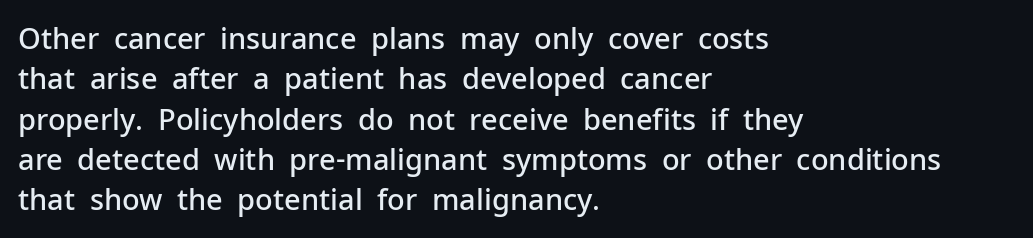
Q: Is the text bold? A: Semi-bold.
Q: Is the text italic (slanted)? A: No, it is upright.
Q: Is the typeface a serif or a sans-serif typeface? A: Sans-serif.
Q: Is the text underlined? A: No.
Q: How is the paragraph aligned? A: Left-aligned.
Q: Is the spacing between letters normal or unusually wide? A: Normal.
Q: Is the spacing between lines tight, normal or loose? A: Normal.
Q: Width (condensed, normal, or wide)? A: Normal.
Q: Stroke contrast? A: Low.
Q: x-height? A: Medium.
Q: Monospaced? A: No.
